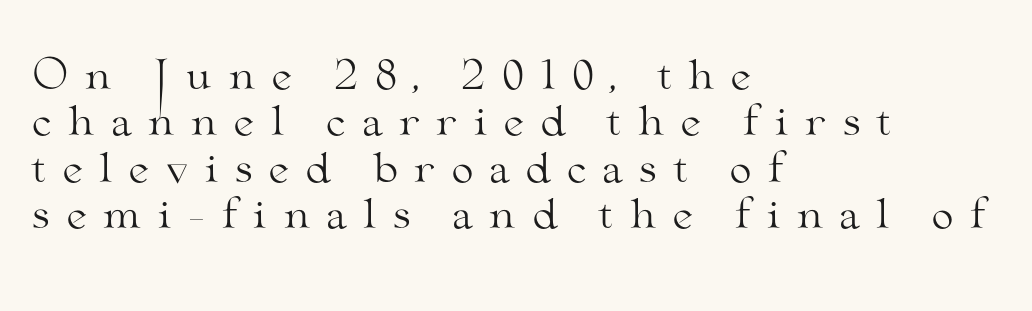
The image shows 40 px light, wide serif type, upright; set left-aligned, line spacing 1.16x, unusually wide letter spacing (+0.37 em), not underlined; medium stroke contrast and a small x-height.
